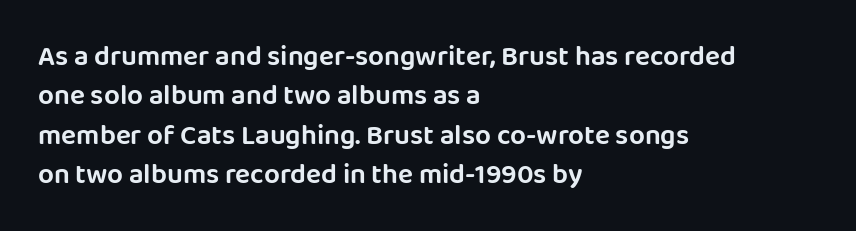
{"serif": "no", "italic": "no", "width": "normal", "stroke_contrast": "low", "x_height": "large", "monospaced": "no", "underline": "no", "align": "left", "line_spacing": "normal", "line_spacing_ratio": 1.41, "letter_spacing": "normal", "letter_spacing_em": 0.0, "glyph_px": 28}
